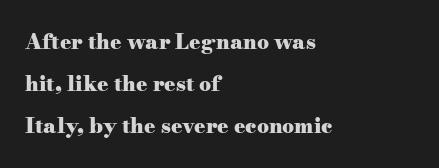
Q: Is the text bold? A: Yes.
Q: Is the text italic (slanted)? A: No, it is upright.
Q: Is the text underlined? A: No.
Q: How is the paragraph aligned? A: Left-aligned.
Q: Is the spacing between letters normal or unusually wide? A: Normal.
Q: Is the spacing between lines tight, normal or loose? A: Loose.
